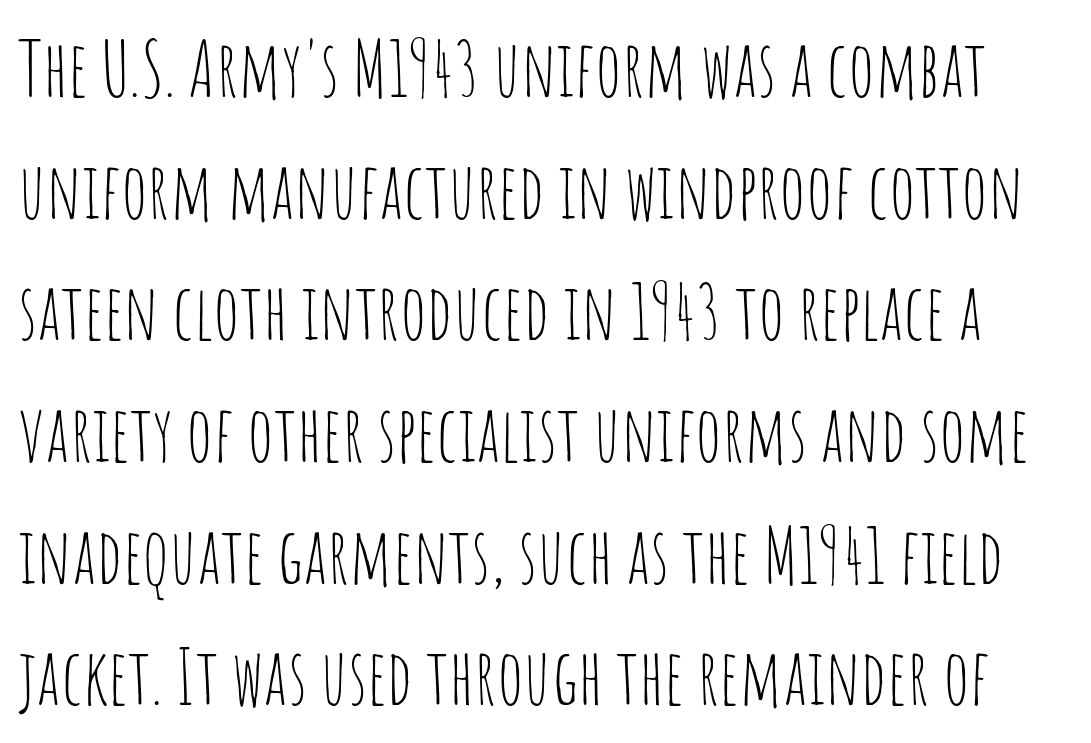
{"serif": "no", "italic": "no", "bold": "no", "weight": "thin", "width": "condensed", "stroke_contrast": "low", "x_height": "large", "monospaced": "no", "underline": "no", "line_spacing": "normal", "line_spacing_ratio": 1.58, "letter_spacing": "normal", "letter_spacing_em": 0.0, "glyph_px": 77}
